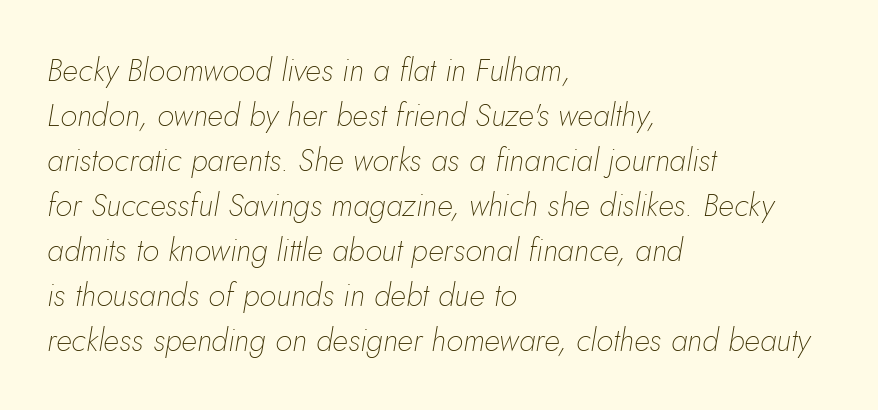
The image shows 31 px thin type, italic (leaning right); set left-aligned, normal line spacing (1.45x), normal letter spacing, not underlined; low stroke contrast and a small x-height.
